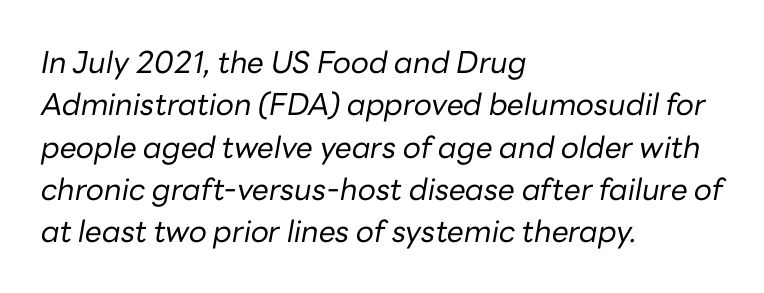
{"italic": "yes", "lean": "right", "slant_degrees": 10, "bold": "no", "weight": "regular", "width": "normal", "stroke_contrast": "low", "x_height": "medium", "monospaced": "no", "underline": "no", "align": "left", "line_spacing": "normal", "line_spacing_ratio": 1.41, "letter_spacing": "normal", "letter_spacing_em": 0.0, "glyph_px": 30}
